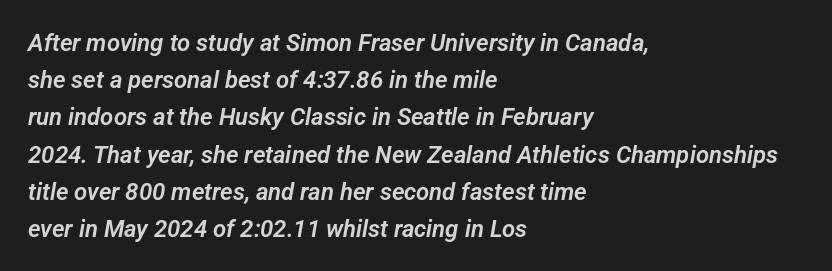
{"underline": "no", "align": "left", "line_spacing": "normal", "line_spacing_ratio": 1.55, "letter_spacing": "normal", "letter_spacing_em": 0.0, "glyph_px": 24}
